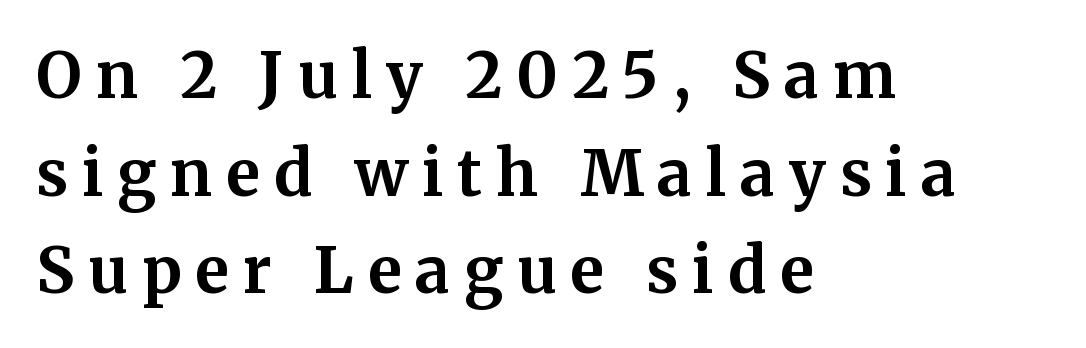
Q: Is the text bold? A: Yes.
Q: Is the text italic (slanted)? A: No, it is upright.
Q: Is the typeface a serif or a sans-serif typeface? A: Serif.
Q: Is the text underlined? A: No.
Q: How is the paragraph aligned? A: Left-aligned.
Q: Is the spacing between letters normal or unusually wide? A: Unusually wide.
Q: Is the spacing between lines tight, normal or loose? A: Normal.
Q: Width (condensed, normal, or wide)? A: Normal.
Q: Stroke contrast? A: Medium.
Q: x-height? A: Medium.
Q: Monospaced? A: No.
